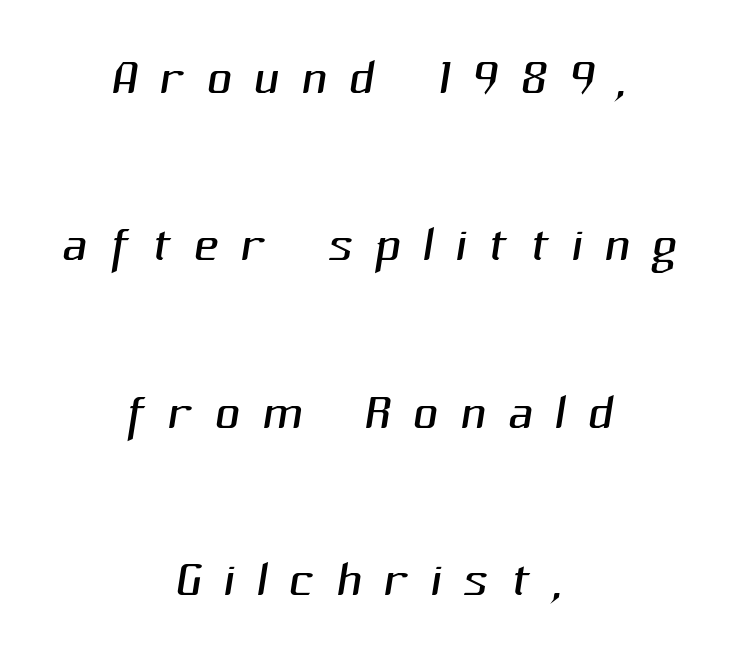
The image shows 70 px light sans-serif type; set centered, loose line spacing (2.39x), unusually wide letter spacing (+0.31 em), not underlined; medium stroke contrast and a medium x-height.
